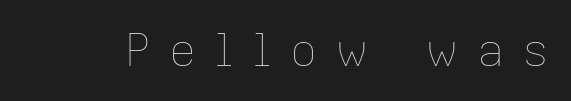
The image shows 45 px thin type, upright; set unusually wide letter spacing (+0.4 em), not underlined; low stroke contrast and a medium x-height.
